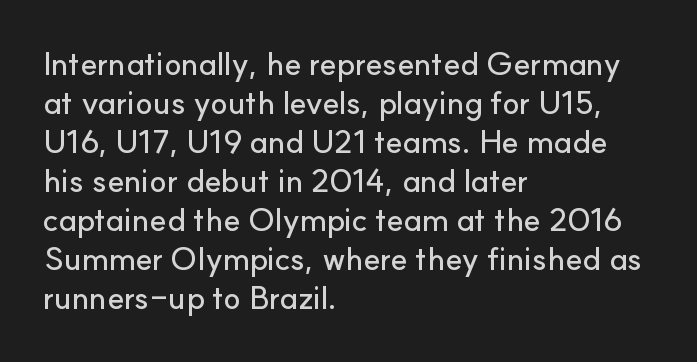
Each line starts at the same left margin while the right side varies. Every character sits straight up, as roman type does. The specimen omits any rule beneath the text block's lines. Varying glyph widths throughout — classic text-font behaviour.
